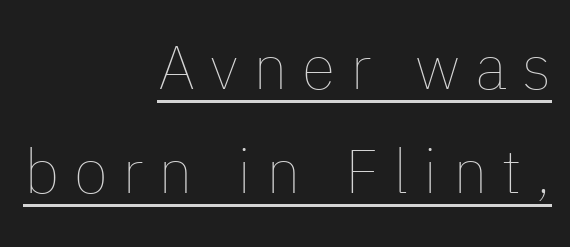
{"italic": "no", "bold": "no", "weight": "thin", "width": "normal", "stroke_contrast": "low", "x_height": "medium", "monospaced": "no", "underline": "yes", "align": "right", "line_spacing": "normal", "line_spacing_ratio": 1.68, "letter_spacing": "wide", "letter_spacing_em": 0.24, "glyph_px": 62}
